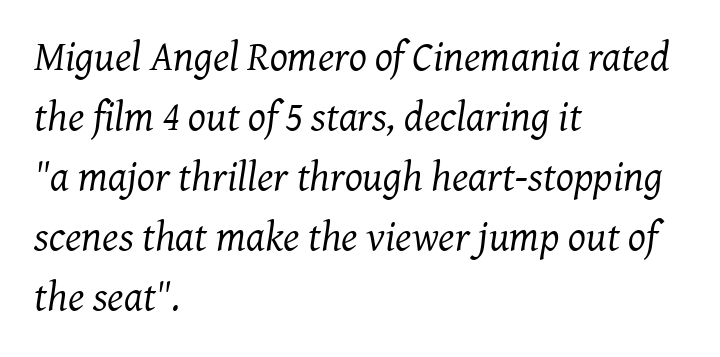
Compared with a typical body face, this is equally light or lighter still. Here the designer chose a conventional face with non-uniform glyph widths. The strip under each line holds only bare page. Is this a sans? No — the strokes have serifs. When letters slant like this, we call the style italic.
